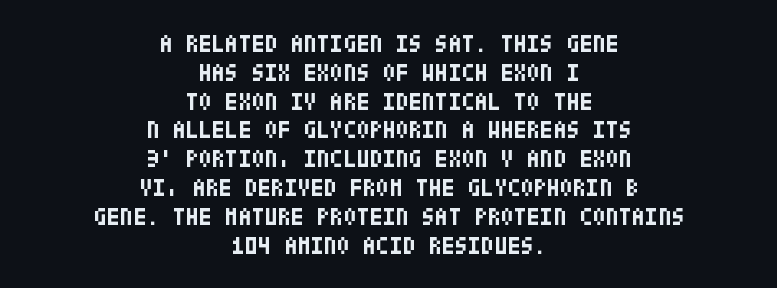
{"italic": "no", "bold": "yes", "underline": "no", "align": "center", "line_spacing_ratio": 1.2, "letter_spacing": "normal", "letter_spacing_em": 0.0, "glyph_px": 24}
